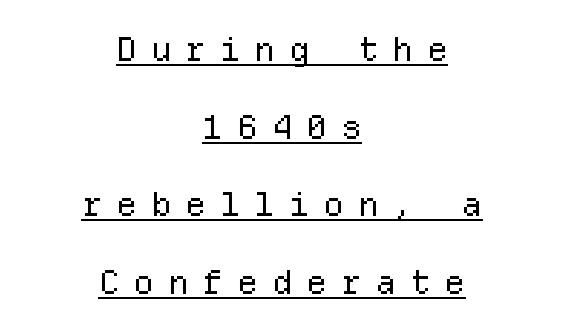
The tracking jumps out immediately: characters are airy and widely separated. Every character sits straight up, as roman type does. The passage shown stacks its lines with a broad gap. To sum up the face: it is a sans, with no serifs.
